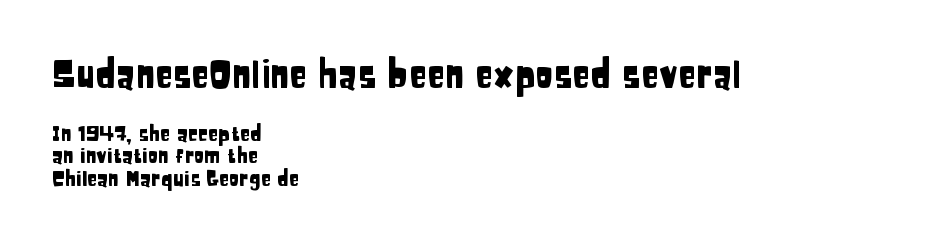
Q: Is the text italic (slanted)? A: No, it is upright.
Q: Is the typeface a serif or a sans-serif typeface? A: Sans-serif.
Q: Is the text underlined? A: No.
Q: How is the paragraph aligned? A: Left-aligned.
Q: Is the spacing between letters normal or unusually wide? A: Normal.
Q: Is the spacing between lines tight, normal or loose? A: Tight.
Q: Which block of text is set in a larger size, the first (top) or the second (bottom)? A: The first (top) one.
Q: Width (condensed, normal, or wide)? A: Condensed.
Q: Stroke contrast? A: Low.
Q: x-height? A: Large.
Q: Monospaced? A: No.
